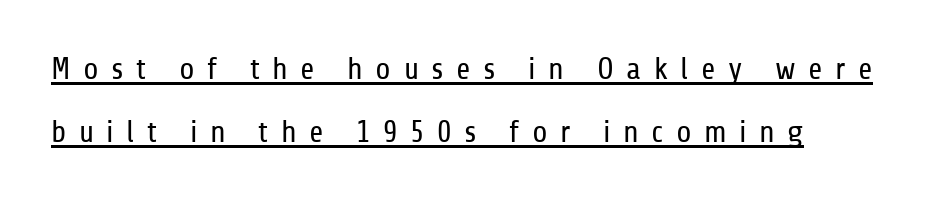
{"serif": "no", "italic": "no", "bold": "no", "weight": "regular", "width": "condensed", "stroke_contrast": "low", "x_height": "medium", "monospaced": "no", "underline": "yes", "line_spacing": "loose", "line_spacing_ratio": 2.04, "letter_spacing": "wide", "letter_spacing_em": 0.4, "glyph_px": 31}
